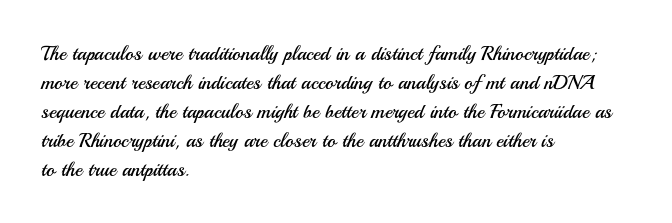
{"bold": "no", "underline": "no", "align": "left", "line_spacing": "normal", "line_spacing_ratio": 1.45, "letter_spacing": "normal", "letter_spacing_em": 0.0, "glyph_px": 20}
